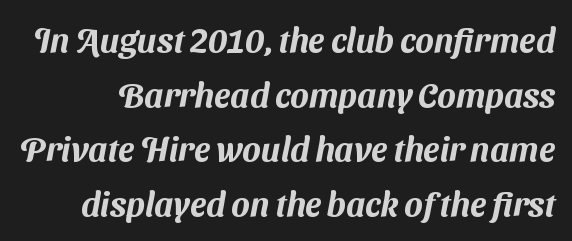
Q: Is the typeface a serif or a sans-serif typeface? A: Sans-serif.
Q: Is the text underlined? A: No.
Q: Is the spacing between letters normal or unusually wide? A: Normal.
Q: Is the spacing between lines tight, normal or loose? A: Normal.
Q: Width (condensed, normal, or wide)? A: Normal.
Q: Stroke contrast? A: Medium.
Q: x-height? A: Medium.
Q: Monospaced? A: No.
